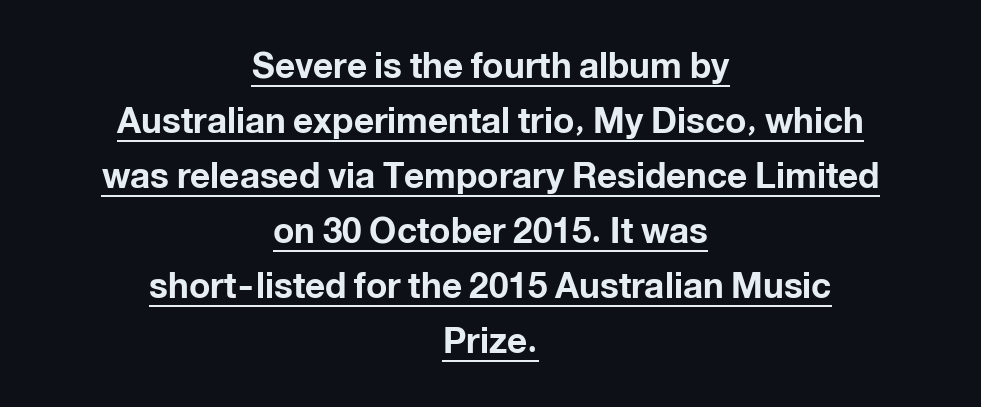
Q: Is the text bold? A: Yes.
Q: Is the text italic (slanted)? A: No, it is upright.
Q: Is the typeface a serif or a sans-serif typeface? A: Sans-serif.
Q: Is the text underlined? A: Yes.
Q: How is the paragraph aligned? A: Centered.
Q: Is the spacing between letters normal or unusually wide? A: Normal.
Q: Is the spacing between lines tight, normal or loose? A: Normal.
Q: Width (condensed, normal, or wide)? A: Normal.
Q: Stroke contrast? A: Low.
Q: x-height? A: Medium.
Q: Monospaced? A: No.
